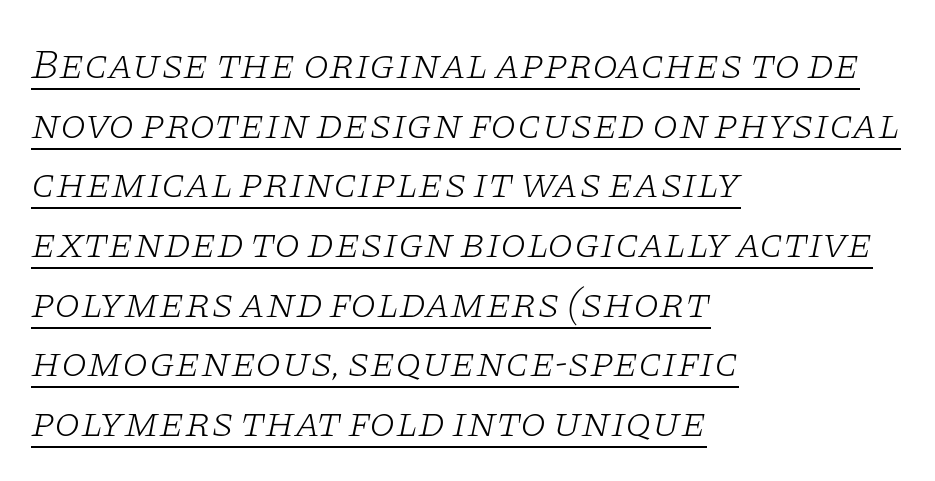
The leading is moderate, giving the passage an even texture. Think of a printed novel: that variable character pitch is what you see here. Inter-character spacing is left at the font's built-in metrics. Quick note: italic.
